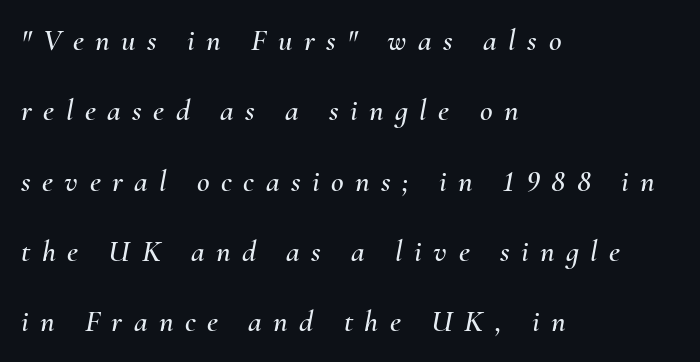
The lines are quadded left. Note the varied advance widths — an 'i' is clearly narrower than an 'm'. The space beneath each line is pristine and unruled. Does extra space separate the letters? Yes, quite a lot of it. Is the type slanted? Yes — the strokes lean at a clear angle.
